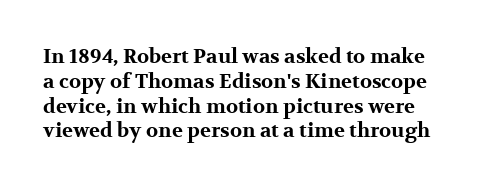
Letter spacing: default. The typesetting leans heavy: a genuine bold. Posture: upright roman. Letters rest on an invisible, unmarked baseline.
